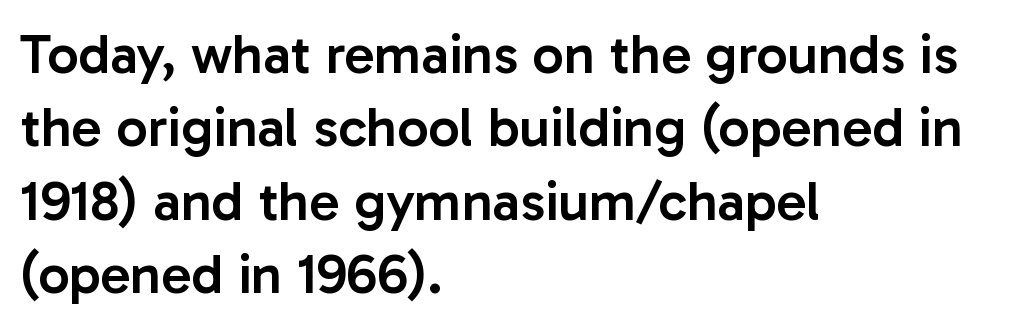
The image shows 56 px semibold sans-serif type, upright; set left-aligned, normal line spacing (1.31x), normal letter spacing, not underlined; low stroke contrast and a medium x-height.
